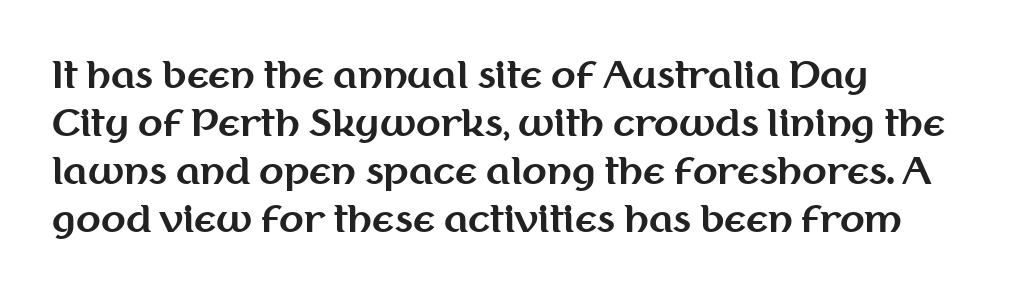
Nobody drew a line under any word here. Each letter keeps its own natural width here, so spacing adapts to shape. This rendering employs a face without finishing strokes, i.e., a sans-serif. The letters sit at their default tracking, neither squeezed nor spread. These words are printed bold, with thick strokes throughout.
